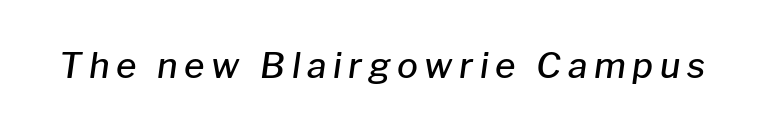
{"italic": "yes", "lean": "right", "slant_degrees": 8, "bold": "semi", "weight": "semibold", "width": "normal", "stroke_contrast": "low", "x_height": "medium", "monospaced": "no", "underline": "no", "glyph_px": 35}
